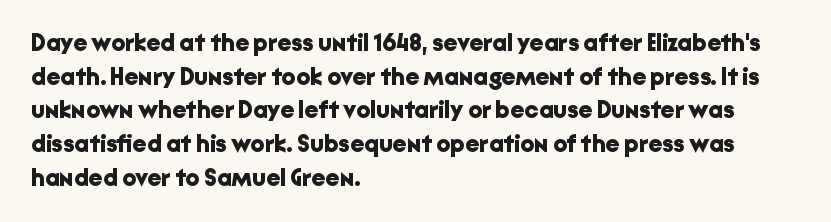
Q: Is the text bold? A: Yes.
Q: Is the text italic (slanted)? A: No, it is upright.
Q: Is the text underlined? A: No.
Q: How is the paragraph aligned? A: Left-aligned.
Q: Is the spacing between letters normal or unusually wide? A: Normal.
Q: Is the spacing between lines tight, normal or loose? A: Normal.
